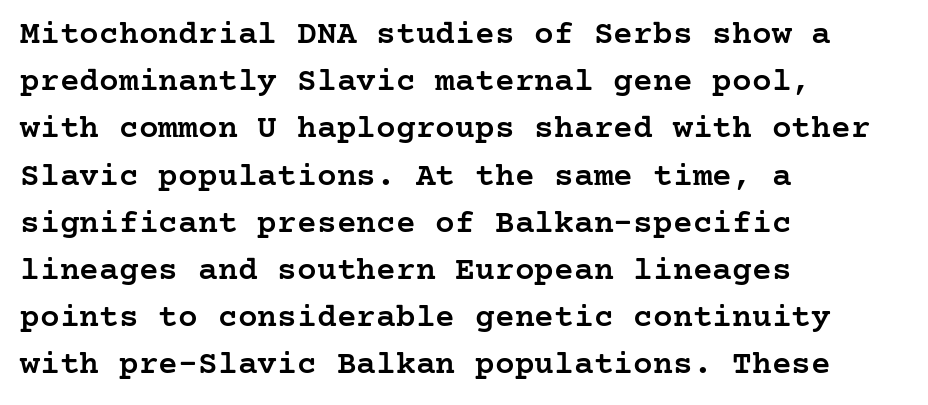
A normal amount of white space separates one row of letters from the next. Compared with typical body copy, the letter spacing here is the same. This rendering employs a face with finishing strokes, i.e., a serif. You can tell it's not italic because the verticals are truly vertical.
